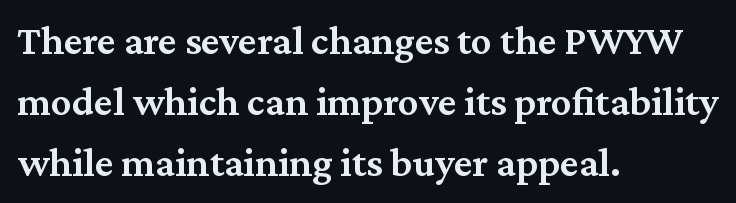
The image shows 41 px semibold serif type, upright; set left-aligned, normal line spacing (1.49x), normal letter spacing, not underlined; medium stroke contrast and a medium x-height.
